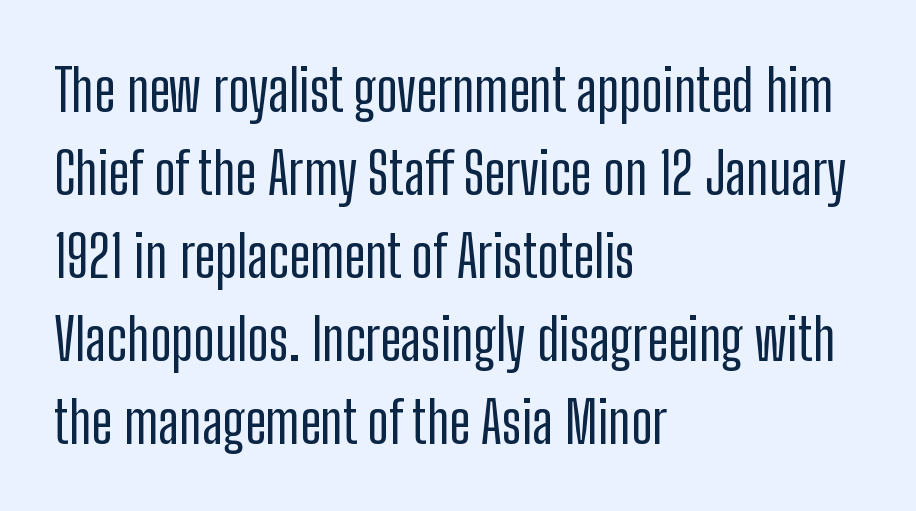
The image shows 58 px condensed sans-serif type, upright; set left-aligned, normal line spacing (1.43x), normal letter spacing, not underlined; low stroke contrast and a medium x-height.
